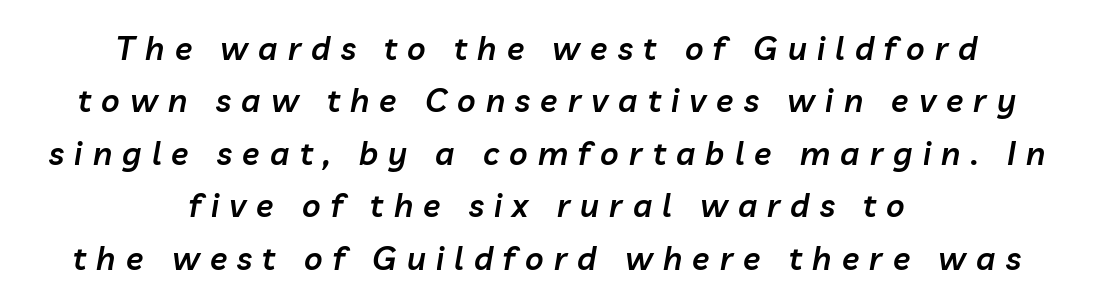
The rendering uses natural spacing where letterforms have individual widths. The passage shown stacks its lines at a standard gap. What stands out about the letter spacing? Its width — letters are far apart. Caption: semibold face, moderately heavy strokes.
